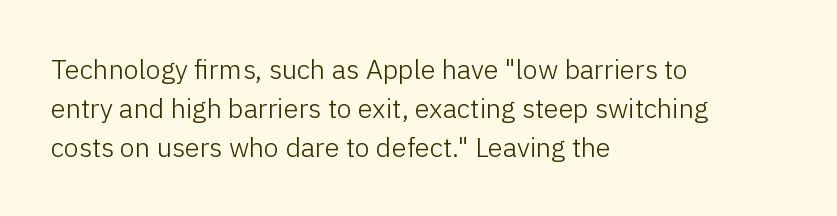
Q: Is the text bold? A: No.
Q: Is the text italic (slanted)? A: No, it is upright.
Q: Is the text underlined? A: No.
Q: How is the paragraph aligned? A: Left-aligned.
Q: Is the spacing between letters normal or unusually wide? A: Normal.
Q: Is the spacing between lines tight, normal or loose? A: Normal.
